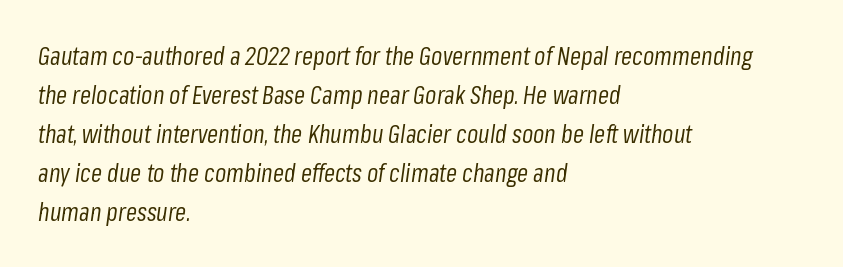
Q: Is the text bold? A: No.
Q: Is the text italic (slanted)? A: Yes, it leans right by about 8 degrees.
Q: Is the text underlined? A: No.
Q: How is the paragraph aligned? A: Left-aligned.
Q: Is the spacing between letters normal or unusually wide? A: Normal.
Q: Is the spacing between lines tight, normal or loose? A: Normal.
